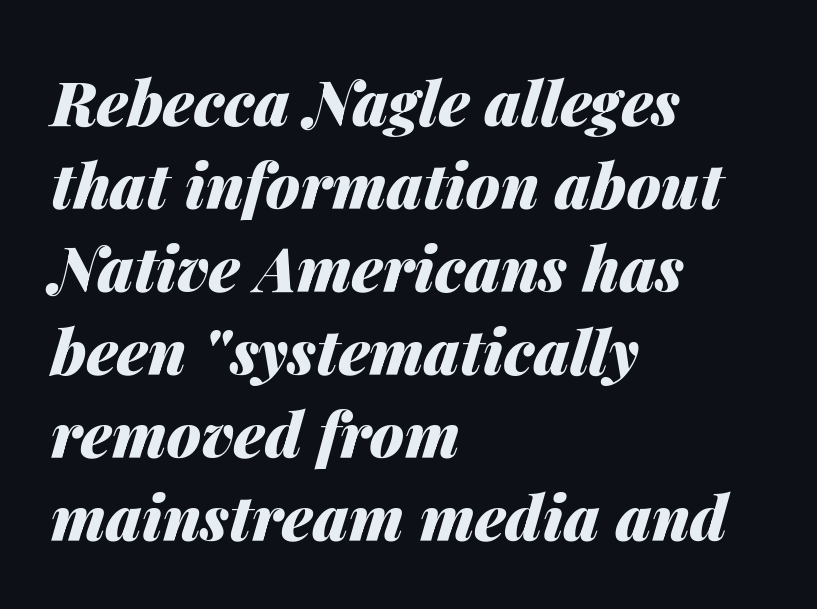
{"italic": "yes", "lean": "right", "slant_degrees": 14, "bold": "yes", "weight": "heavy", "width": "normal", "stroke_contrast": "medium", "x_height": "medium", "monospaced": "no", "underline": "no", "align": "left", "line_spacing": "normal", "line_spacing_ratio": 1.34, "letter_spacing": "normal", "letter_spacing_em": 0.0, "glyph_px": 62}
